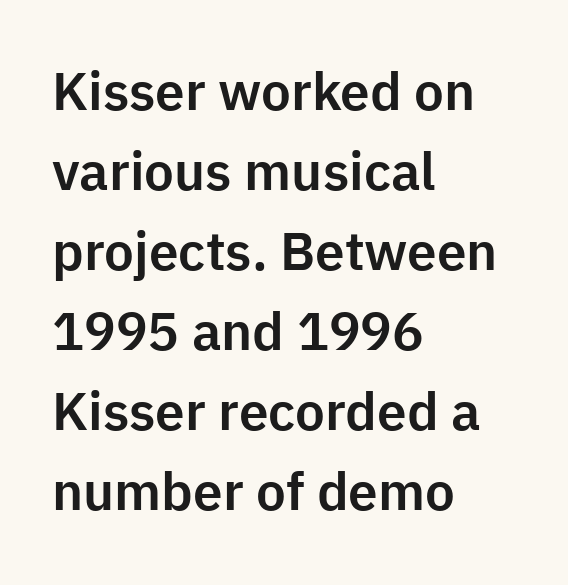
Q: Is the text italic (slanted)? A: No, it is upright.
Q: Is the typeface a serif or a sans-serif typeface? A: Sans-serif.
Q: Is the text underlined? A: No.
Q: How is the paragraph aligned? A: Left-aligned.
Q: Is the spacing between letters normal or unusually wide? A: Normal.
Q: Is the spacing between lines tight, normal or loose? A: Normal.
Q: Width (condensed, normal, or wide)? A: Normal.
Q: Stroke contrast? A: Low.
Q: x-height? A: Medium.
Q: Monospaced? A: No.
